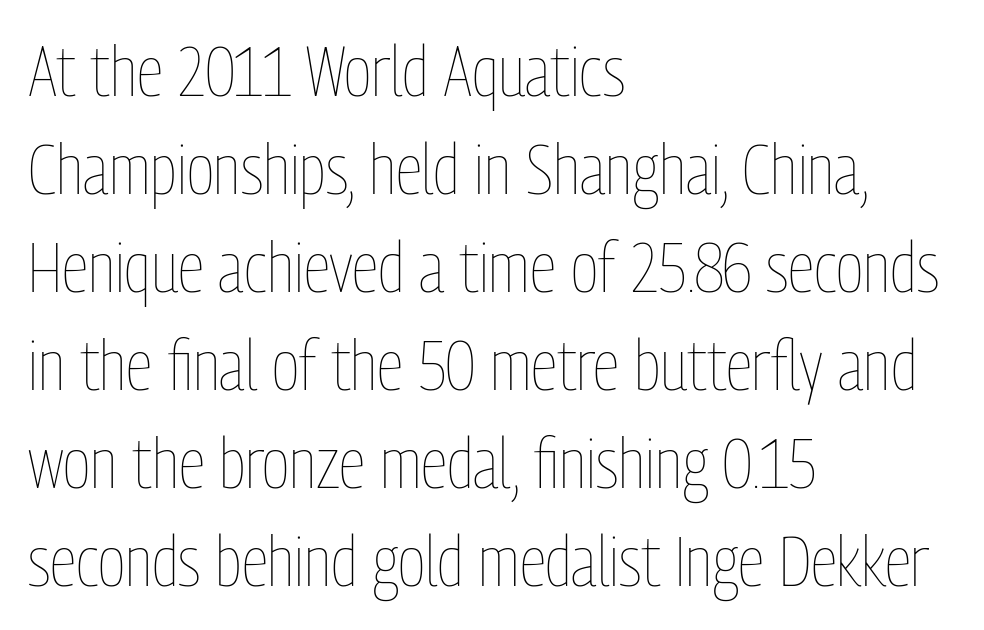
This sample keeps an unexceptional amount of space between lines. Posture: upright roman. Characters follow at the spacing the type designer built in. Casual observation: everything's shoved over to the left.
